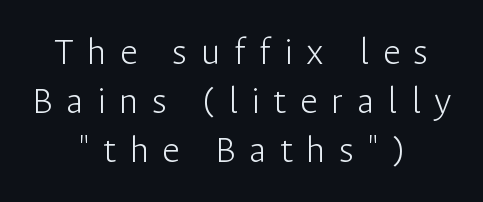
Q: Is the text bold? A: No.
Q: Is the text italic (slanted)? A: No, it is upright.
Q: Is the typeface a serif or a sans-serif typeface? A: Sans-serif.
Q: Is the text underlined? A: No.
Q: How is the paragraph aligned? A: Centered.
Q: Is the spacing between letters normal or unusually wide? A: Unusually wide.
Q: Width (condensed, normal, or wide)? A: Normal.
Q: Stroke contrast? A: Low.
Q: x-height? A: Medium.
Q: Monospaced? A: No.
